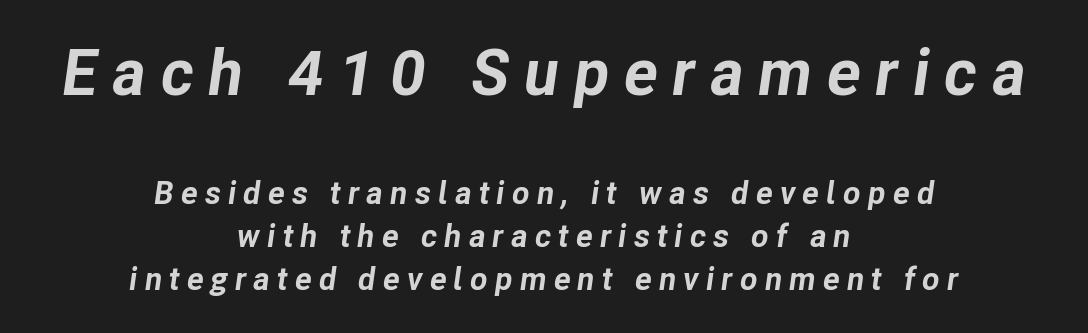
{"italic": "yes", "lean": "right", "slant_degrees": 8, "bold": "yes", "weight": "bold", "width": "normal", "stroke_contrast": "low", "x_height": "medium", "monospaced": "no", "underline": "no", "align": "center", "line_spacing": "normal", "line_spacing_ratio": 1.35, "letter_spacing": "wide", "letter_spacing_em": 0.22, "larger_block": "first", "size_ratio": 2.03, "glyph_px": 65}
